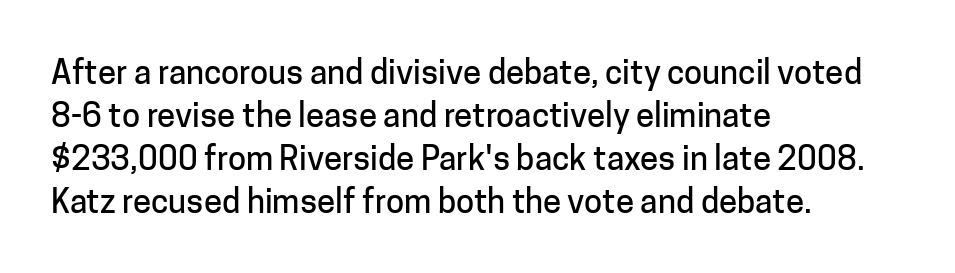
Q: Is the text italic (slanted)? A: No, it is upright.
Q: Is the typeface a serif or a sans-serif typeface? A: Sans-serif.
Q: Is the text underlined? A: No.
Q: How is the paragraph aligned? A: Left-aligned.
Q: Is the spacing between letters normal or unusually wide? A: Normal.
Q: Is the spacing between lines tight, normal or loose? A: Normal.
Q: Width (condensed, normal, or wide)? A: Normal.
Q: Stroke contrast? A: Low.
Q: x-height? A: Medium.
Q: Monospaced? A: No.
